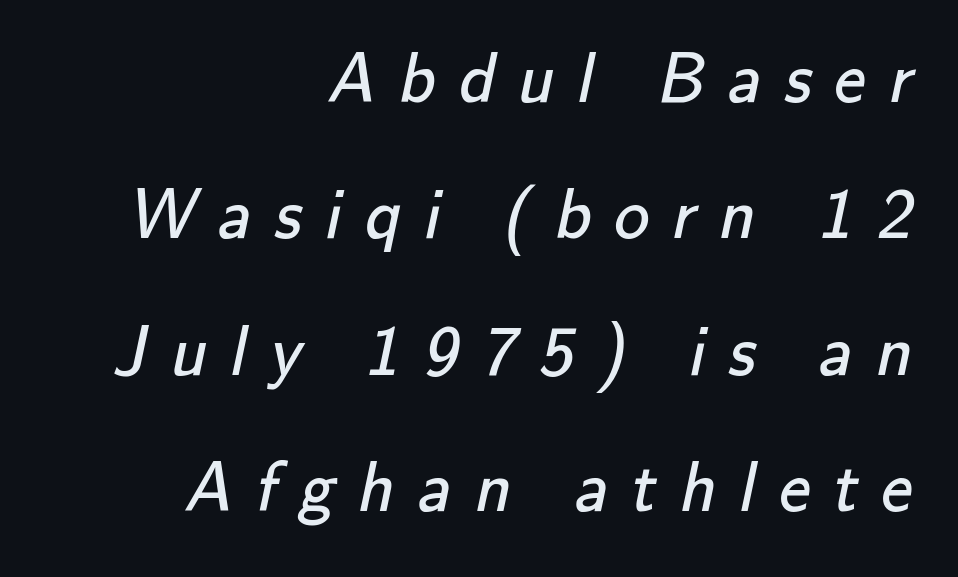
Q: Is the text bold? A: No.
Q: Is the typeface a serif or a sans-serif typeface? A: Sans-serif.
Q: Is the text underlined? A: No.
Q: How is the paragraph aligned? A: Right-aligned.
Q: Is the spacing between letters normal or unusually wide? A: Unusually wide.
Q: Is the spacing between lines tight, normal or loose? A: Loose.
Q: Width (condensed, normal, or wide)? A: Normal.
Q: Stroke contrast? A: Low.
Q: x-height? A: Small.
Q: Monospaced? A: No.
